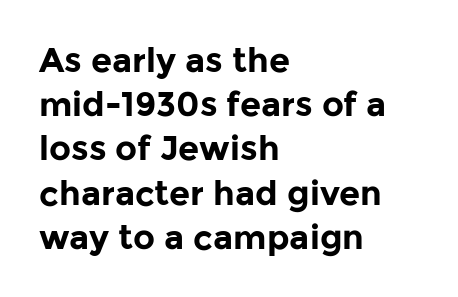
The image shows 34 px bold sans-serif type, upright; set left-aligned, normal line spacing (1.3x), normal letter spacing, not underlined; low stroke contrast and a medium x-height.
